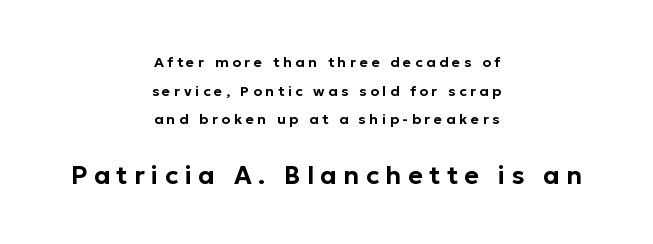
Q: Is the text italic (slanted)? A: No, it is upright.
Q: Is the text underlined? A: No.
Q: How is the paragraph aligned? A: Centered.
Q: Is the spacing between letters normal or unusually wide? A: Unusually wide.
Q: Is the spacing between lines tight, normal or loose? A: Loose.
Q: Which block of text is set in a larger size, the first (top) or the second (bottom)? A: The second (bottom) one.
